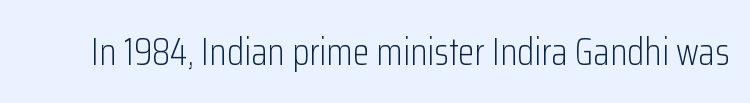
Q: Is the text bold? A: No.
Q: Is the text italic (slanted)? A: No, it is upright.
Q: Is the typeface a serif or a sans-serif typeface? A: Sans-serif.
Q: Is the text underlined? A: No.
Q: Is the spacing between letters normal or unusually wide? A: Normal.
Q: Width (condensed, normal, or wide)? A: Condensed.
Q: Stroke contrast? A: Low.
Q: x-height? A: Medium.
Q: Monospaced? A: No.
